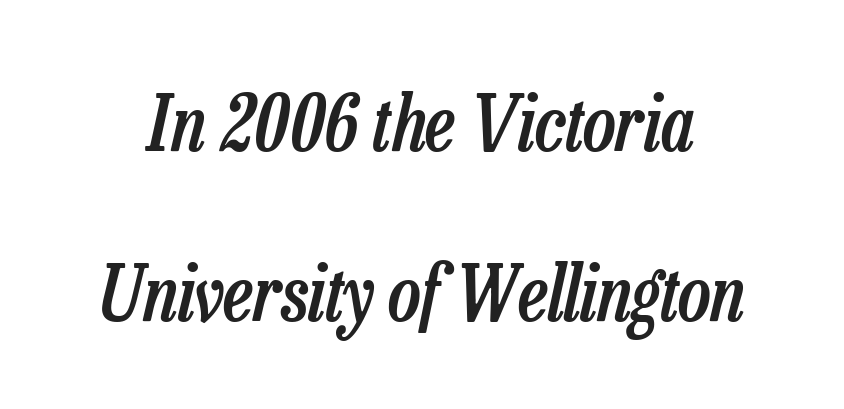
Q: Is the text bold? A: Semi-bold.
Q: Is the text italic (slanted)? A: Yes, it leans right by about 13 degrees.
Q: Is the text underlined? A: No.
Q: Is the spacing between letters normal or unusually wide? A: Normal.
Q: Is the spacing between lines tight, normal or loose? A: Loose.
Q: Width (condensed, normal, or wide)? A: Condensed.
Q: Stroke contrast? A: Low.
Q: x-height? A: Medium.
Q: Monospaced? A: No.
